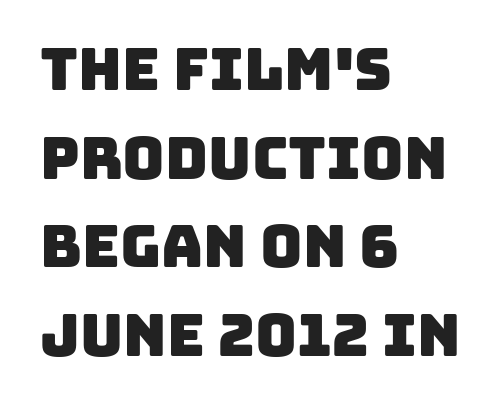
{"serif": "no", "width": "normal", "stroke_contrast": "low", "x_height": "large", "monospaced": "no", "underline": "no", "align": "left", "line_spacing": "normal", "line_spacing_ratio": 1.53, "letter_spacing": "normal", "letter_spacing_em": 0.0, "glyph_px": 58}
